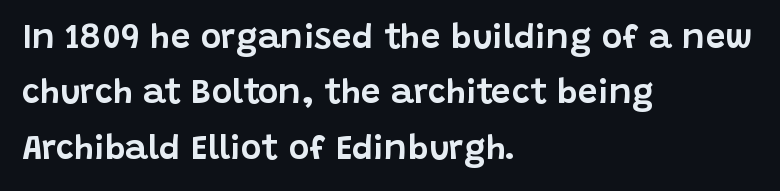
{"serif": "no", "italic": "no", "width": "normal", "stroke_contrast": "low", "x_height": "large", "monospaced": "no", "underline": "no", "align": "left", "line_spacing": "normal", "line_spacing_ratio": 1.58, "letter_spacing": "normal", "letter_spacing_em": 0.0, "glyph_px": 35}
